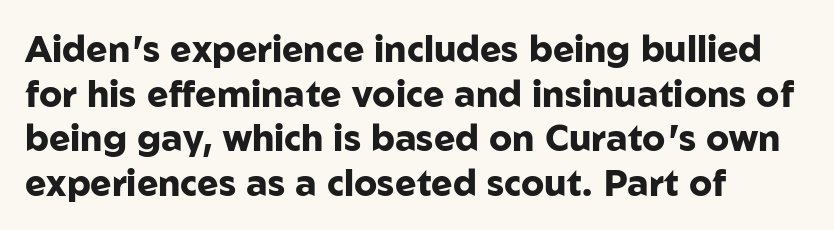
The image shows 36 px heavy sans-serif type, upright; set left-aligned, line spacing 1.24x, normal letter spacing, not underlined; low stroke contrast and a medium x-height.
